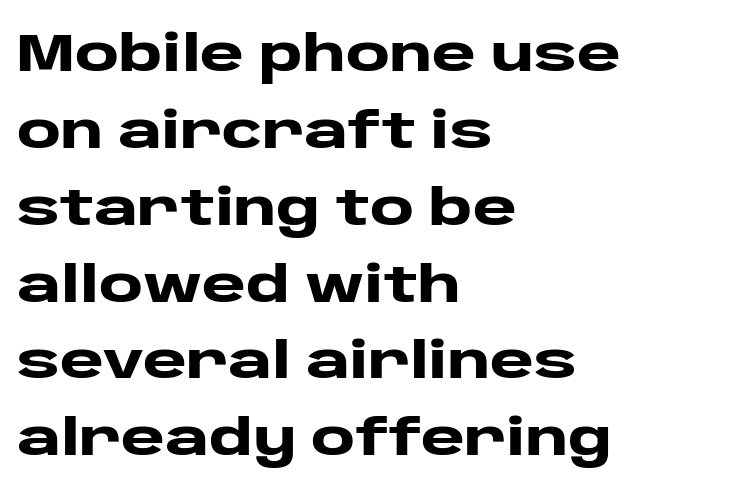
It's the straight-up-and-down kind of type. The glyphs are unaccompanied by any horizontal stroke below them. Typeset ragged right — the left edge is the straight one. Heavy, bold letterforms. You could call the tracking neutral — neither tight nor loose. If you measured baseline to baseline, you'd find a middling distance.
